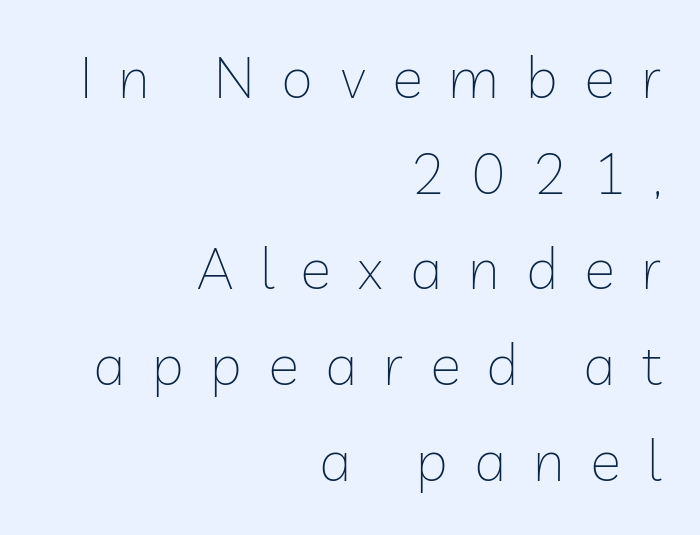
Q: Is the text bold? A: No.
Q: Is the text italic (slanted)? A: No, it is upright.
Q: Is the typeface a serif or a sans-serif typeface? A: Sans-serif.
Q: Is the text underlined? A: No.
Q: How is the paragraph aligned? A: Right-aligned.
Q: Is the spacing between letters normal or unusually wide? A: Unusually wide.
Q: Is the spacing between lines tight, normal or loose? A: Normal.
Q: Width (condensed, normal, or wide)? A: Normal.
Q: Stroke contrast? A: Low.
Q: x-height? A: Medium.
Q: Monospaced? A: No.
